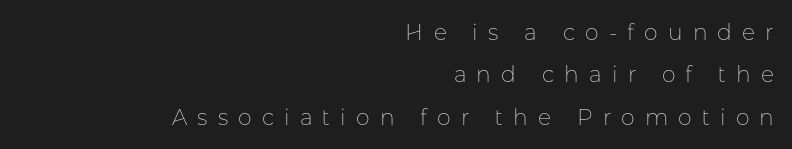
{"italic": "no", "bold": "no", "underline": "no", "align": "right", "line_spacing": "loose", "line_spacing_ratio": 1.93, "letter_spacing": "wide", "letter_spacing_em": 0.46, "glyph_px": 22}
